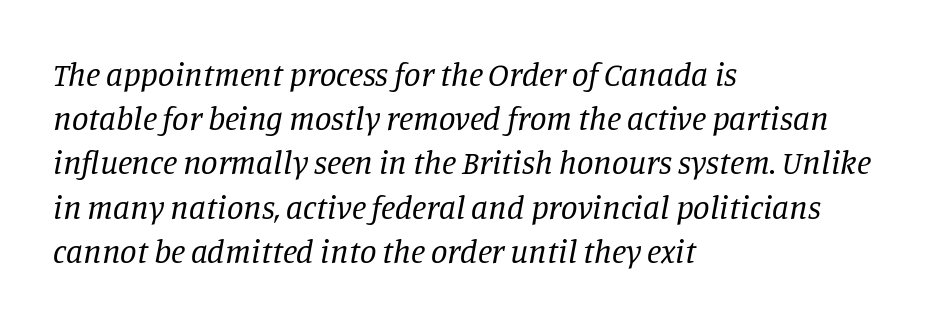
{"serif": "yes", "italic": "yes", "lean": "right", "slant_degrees": 11, "bold": "no", "weight": "regular", "width": "normal", "stroke_contrast": "low", "x_height": "large", "monospaced": "no", "underline": "no", "align": "left", "line_spacing": "normal", "line_spacing_ratio": 1.34, "letter_spacing": "normal", "letter_spacing_em": 0.0, "glyph_px": 33}
